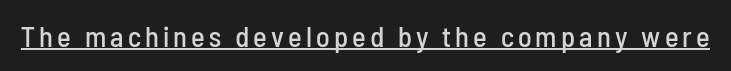
Q: Is the text italic (slanted)? A: No, it is upright.
Q: Is the typeface a serif or a sans-serif typeface? A: Sans-serif.
Q: Is the text underlined? A: Yes.
Q: Width (condensed, normal, or wide)? A: Condensed.
Q: Stroke contrast? A: Low.
Q: x-height? A: Medium.
Q: Monospaced? A: No.
